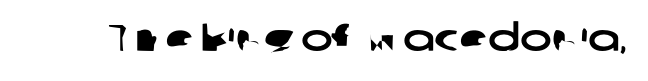
{"serif": "no", "width": "wide", "stroke_contrast": "low", "x_height": "medium", "monospaced": "no", "underline": "no", "letter_spacing": "normal", "letter_spacing_em": 0.0, "glyph_px": 38}
